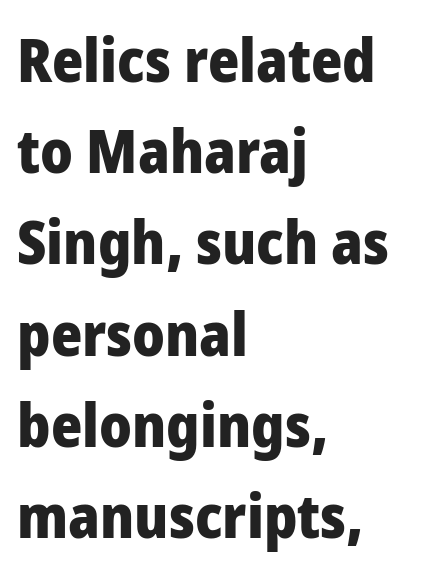
The image shows 60 px heavy sans-serif type, upright; set left-aligned, normal line spacing (1.52x), normal letter spacing, not underlined; low stroke contrast and a medium x-height.
